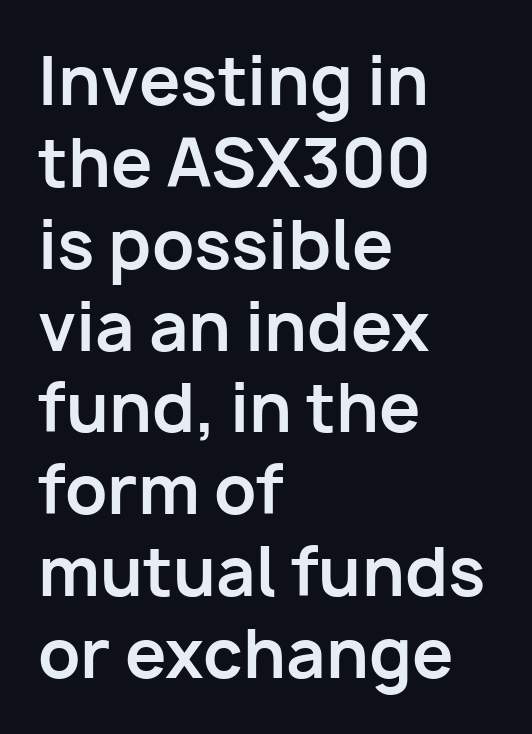
Q: Is the text bold? A: Yes.
Q: Is the text italic (slanted)? A: No, it is upright.
Q: Is the typeface a serif or a sans-serif typeface? A: Sans-serif.
Q: Is the text underlined? A: No.
Q: How is the paragraph aligned? A: Left-aligned.
Q: Is the spacing between letters normal or unusually wide? A: Normal.
Q: Width (condensed, normal, or wide)? A: Normal.
Q: Stroke contrast? A: Low.
Q: x-height? A: Medium.
Q: Monospaced? A: No.
